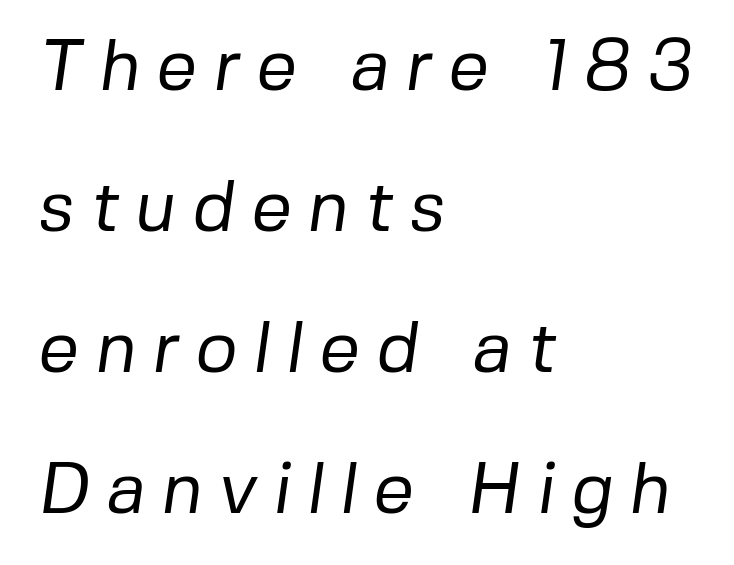
The image shows 72 px regular-weight sans-serif type; set left-aligned, loose line spacing (1.96x), unusually wide letter spacing (+0.22 em), not underlined; low stroke contrast and a medium x-height.
